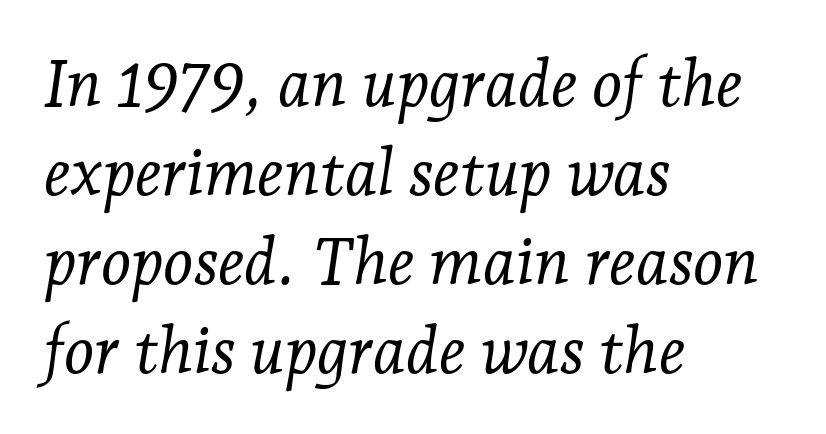
{"serif": "yes", "italic": "yes", "lean": "right", "slant_degrees": 7, "bold": "no", "weight": "light", "width": "normal", "stroke_contrast": "low", "x_height": "medium", "monospaced": "no", "underline": "no", "align": "left", "line_spacing": "normal", "line_spacing_ratio": 1.37, "letter_spacing": "normal", "letter_spacing_em": 0.0, "glyph_px": 65}
